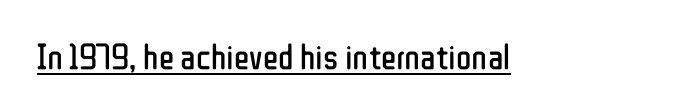
The cut favours lightness, reaching ordinary text weight at its darkest. The letters advance in unequal steps, a hallmark of proportional type. A typesetter would label this face a sans. What stands out about the letter spacing? Nothing — it is the standard amount. This is the regular roman posture of the typeface. You can see a thin bar hugging the bottom of the glyphs.
